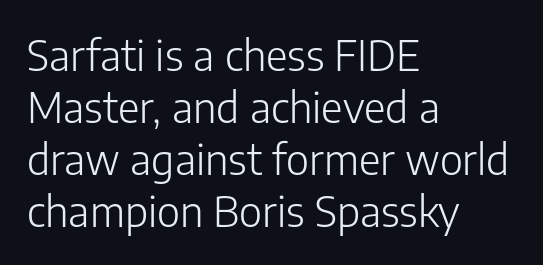
The image shows 42 px light sans-serif type, upright; set left-aligned, line spacing 1.24x, normal letter spacing, not underlined; low stroke contrast and a medium x-height.
